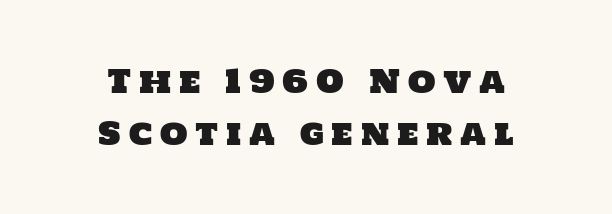
Q: Is the typeface a serif or a sans-serif typeface? A: Sans-serif.
Q: Is the text underlined? A: No.
Q: How is the paragraph aligned? A: Centered.
Q: Is the spacing between letters normal or unusually wide? A: Unusually wide.
Q: Is the spacing between lines tight, normal or loose? A: Normal.
Q: Width (condensed, normal, or wide)? A: Normal.
Q: Stroke contrast? A: Low.
Q: x-height? A: Large.
Q: Monospaced? A: No.
